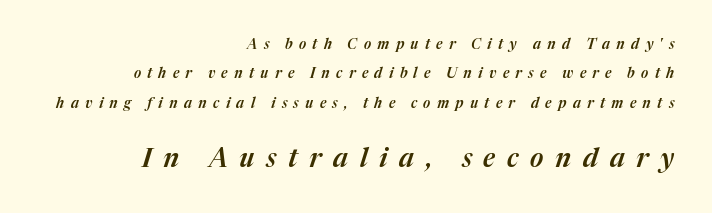
{"italic": "yes", "lean": "right", "slant_degrees": 17, "underline": "no", "align": "right", "line_spacing": "loose", "line_spacing_ratio": 2.1, "letter_spacing": "wide", "letter_spacing_em": 0.45, "larger_block": "second", "size_ratio": 1.86, "glyph_px": 26}
